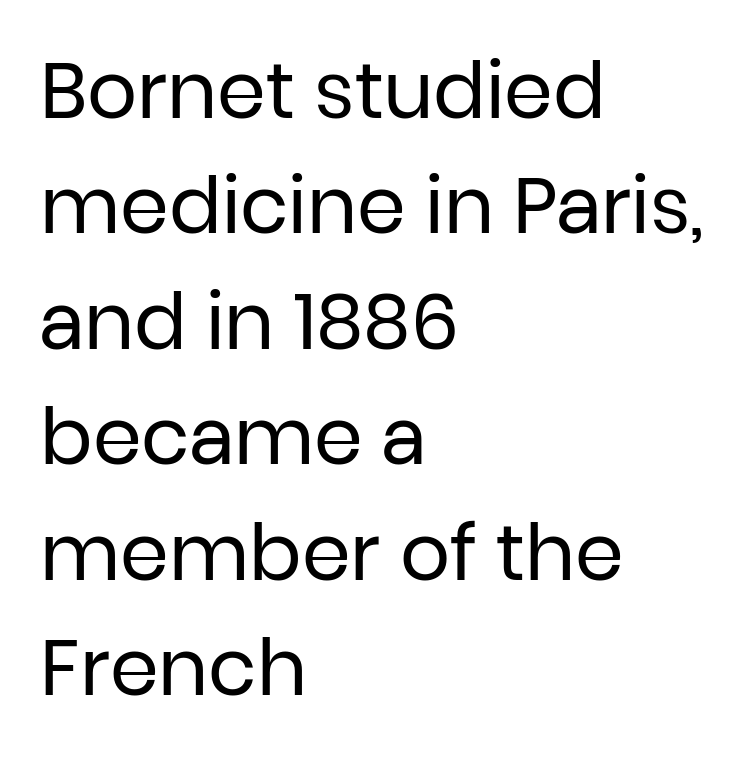
Character widths vary here, with narrow letters taking less room than wide ones. Letter spacing: default. Each new line begins a customary step beneath the previous one. Glance below the letters and you will spot only blank space. Leftover space on each line is placed entirely after the last word. Check where the strokes stop: nothing finishes them off — pure sans.
